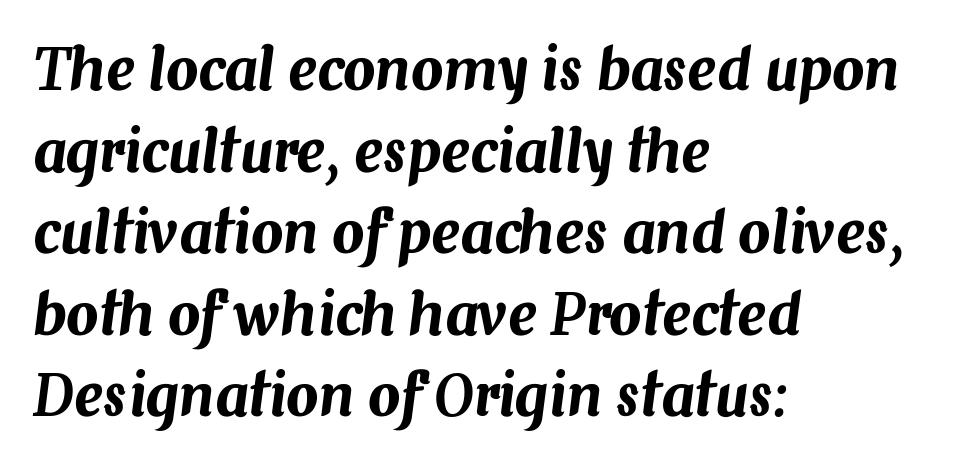
{"italic": "yes", "lean": "right", "slant_degrees": 7, "width": "normal", "stroke_contrast": "medium", "x_height": "medium", "monospaced": "no", "underline": "no", "align": "left", "line_spacing": "normal", "line_spacing_ratio": 1.43, "letter_spacing": "normal", "letter_spacing_em": 0.0, "glyph_px": 57}
